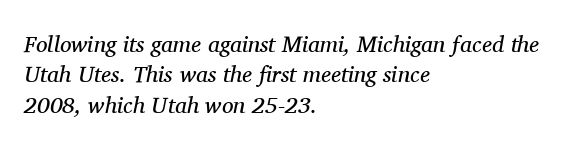
The typography opts for an oblique posture over an upright one. Characters follow at the spacing the type designer built in. This reads as an unemphasized weight, regular at the heaviest. Normally led — the rows are evenly, conventionally spaced. Letters rest on an invisible, unmarked baseline.
